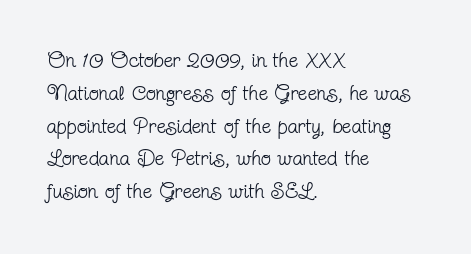
The image shows 21 px text type, upright; set left-aligned, normal line spacing (1.56x), normal letter spacing, not underlined.
